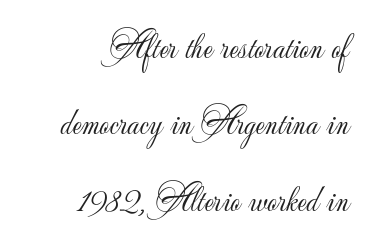
{"serif": "no", "bold": "no", "weight": "light", "width": "normal", "stroke_contrast": "low", "x_height": "small", "monospaced": "no", "underline": "no", "align": "right", "line_spacing": "loose", "line_spacing_ratio": 2.01, "letter_spacing": "normal", "letter_spacing_em": 0.0, "glyph_px": 38}
